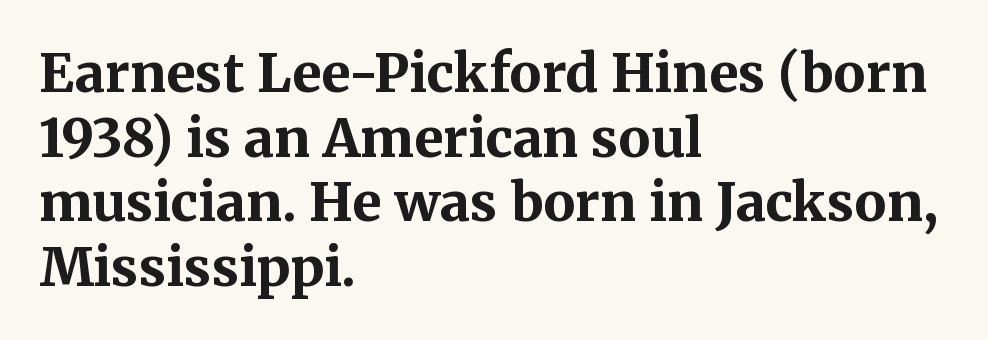
The area under the type is left untouched. What stands out about the letter spacing? Nothing — it is the standard amount. Look at the bottom of the vertical strokes: they flare into serifs here. The text block is weighted toward the left margin, trailing off unevenly rightward.
